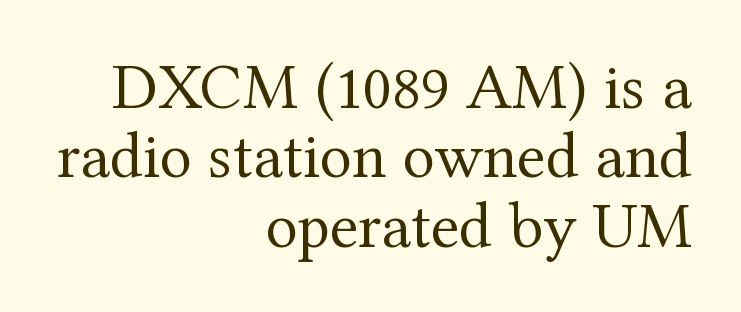
Q: Is the text bold? A: No.
Q: Is the text italic (slanted)? A: No, it is upright.
Q: Is the typeface a serif or a sans-serif typeface? A: Serif.
Q: Is the text underlined? A: No.
Q: How is the paragraph aligned? A: Right-aligned.
Q: Is the spacing between letters normal or unusually wide? A: Normal.
Q: Is the spacing between lines tight, normal or loose? A: Tight.
Q: Width (condensed, normal, or wide)? A: Normal.
Q: Stroke contrast? A: Medium.
Q: x-height? A: Medium.
Q: Monospaced? A: No.
